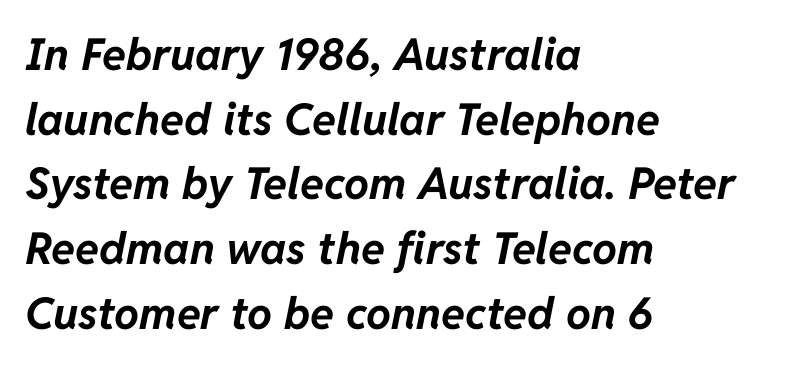
Spacing verdict: proportional, widths tailored to each character. The passage is arranged the way most books set body copy — flush left. Plain, unruled lines of type. Evenly set lines give the paragraph a standard silhouette. Nothing unusual about the tracking: characters are spaced as the font intends.
